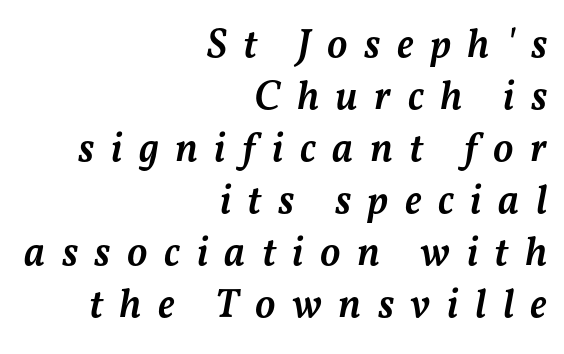
{"italic": "yes", "lean": "right", "slant_degrees": 11, "bold": "semi", "weight": "semibold", "width": "normal", "stroke_contrast": "medium", "x_height": "medium", "monospaced": "no", "underline": "no", "align": "right", "line_spacing": "normal", "line_spacing_ratio": 1.27, "letter_spacing": "wide", "letter_spacing_em": 0.4, "glyph_px": 41}
